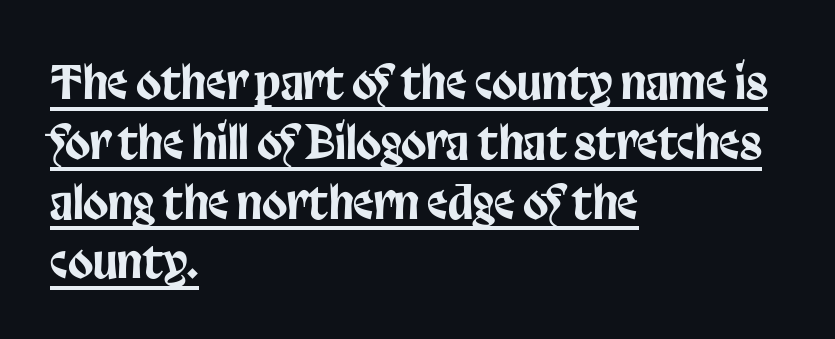
Q: Is the text italic (slanted)? A: No, it is upright.
Q: Is the typeface a serif or a sans-serif typeface? A: Sans-serif.
Q: Is the text underlined? A: Yes.
Q: How is the paragraph aligned? A: Left-aligned.
Q: Is the spacing between letters normal or unusually wide? A: Normal.
Q: Is the spacing between lines tight, normal or loose? A: Normal.
Q: Width (condensed, normal, or wide)? A: Condensed.
Q: Stroke contrast? A: Low.
Q: x-height? A: Large.
Q: Monospaced? A: No.
